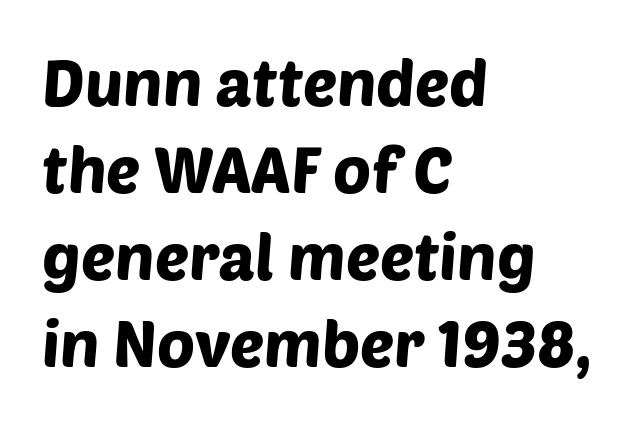
The image shows 64 px sans-serif type; set left-aligned, normal line spacing (1.36x), normal letter spacing, not underlined; low stroke contrast and a large x-height.
